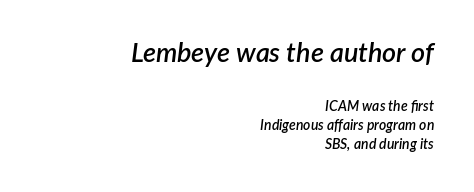
The image shows 27 px text type, italic (leaning right); set right-aligned, normal line spacing (1.37x), normal letter spacing, not underlined; the first (top) block is 1.93x larger.
